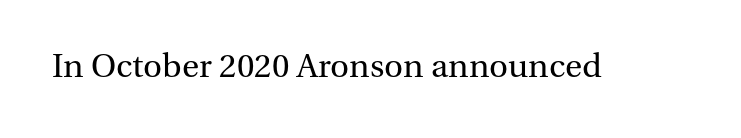
The image shows 33 px regular-weight serif type, upright; set normal letter spacing, not underlined; medium stroke contrast and a medium x-height.
